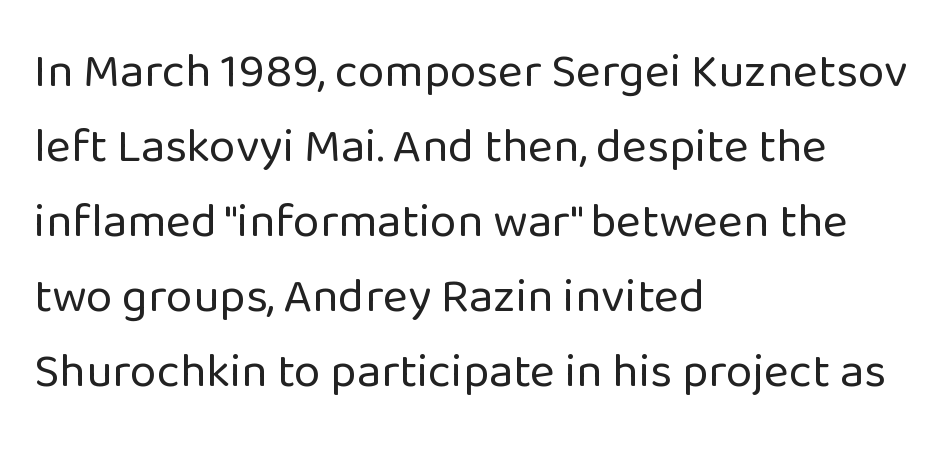
{"serif": "no", "italic": "no", "bold": "no", "weight": "regular", "width": "normal", "stroke_contrast": "low", "x_height": "medium", "monospaced": "no", "underline": "no", "align": "left", "line_spacing": "normal", "line_spacing_ratio": 1.56, "letter_spacing": "normal", "letter_spacing_em": 0.0, "glyph_px": 48}
